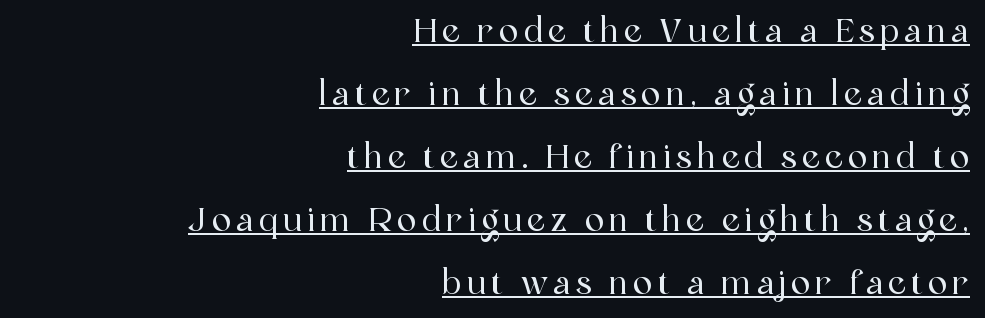
{"serif": "yes", "italic": "no", "width": "normal", "x_height": "medium", "monospaced": "no", "underline": "yes", "align": "right", "line_spacing": "loose", "line_spacing_ratio": 1.97, "glyph_px": 32}
